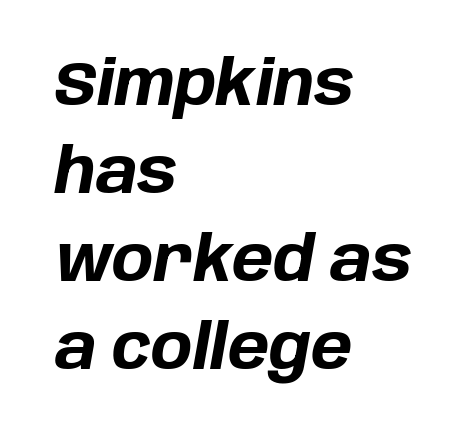
Q: Is the text bold? A: Yes.
Q: Is the text italic (slanted)? A: Yes, it leans right by about 10 degrees.
Q: Is the text underlined? A: No.
Q: How is the paragraph aligned? A: Left-aligned.
Q: Is the spacing between letters normal or unusually wide? A: Normal.
Q: Is the spacing between lines tight, normal or loose? A: Normal.
Q: Width (condensed, normal, or wide)? A: Normal.
Q: Stroke contrast? A: Low.
Q: x-height? A: Large.
Q: Monospaced? A: No.
